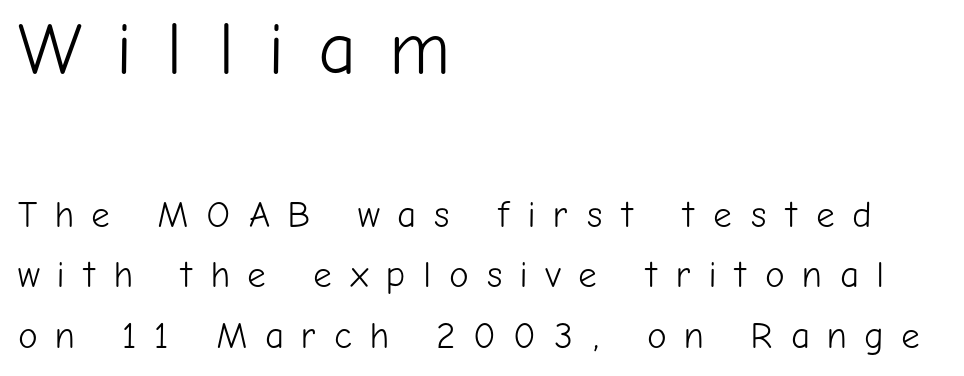
This is the regular roman posture of the typeface. Which margin do the lines hug? The left one — the right edge is uneven. Looks like regular typesetting: each glyph gets only the width it needs. Each letter's strokes conclude bluntly, with no projecting serifs.
